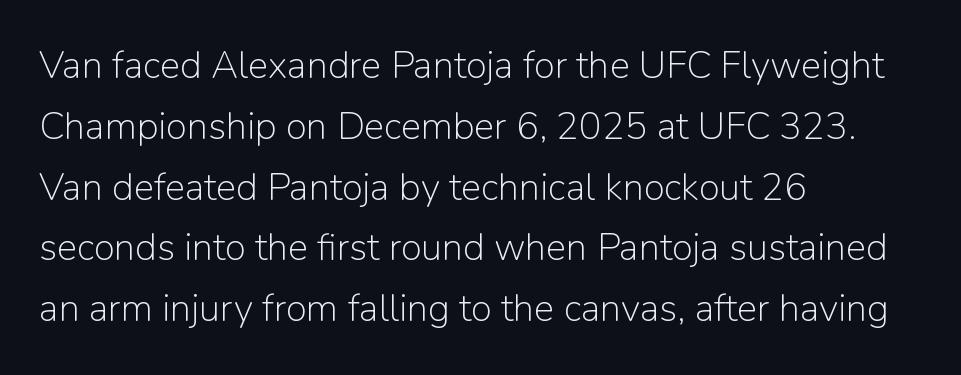
{"serif": "no", "italic": "no", "bold": "no", "weight": "light", "width": "normal", "stroke_contrast": "low", "x_height": "medium", "monospaced": "no", "underline": "no", "align": "left", "line_spacing": "normal", "line_spacing_ratio": 1.6, "letter_spacing": "normal", "letter_spacing_em": 0.0, "glyph_px": 38}
